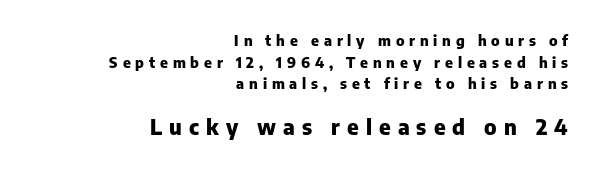
The image shows 22 px bold type, upright; set right-aligned, normal line spacing (1.44x), unusually wide letter spacing (+0.32 em), not underlined; the second (bottom) block is 1.47x larger.
